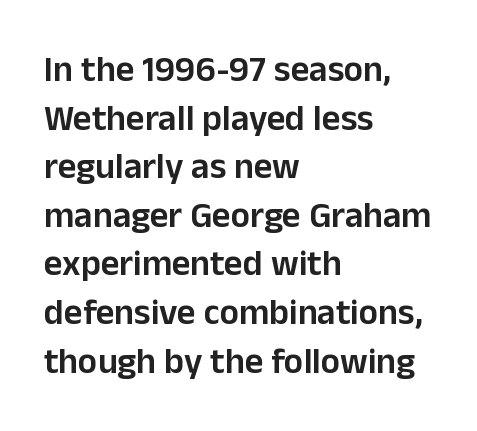
Letters rest on an invisible, unmarked baseline. No italicization has been applied; the sample stays upright. This rendering uses left alignment, leaving the right contour irregular. These lines carry some extra weight — a demibold, not a full bold.
